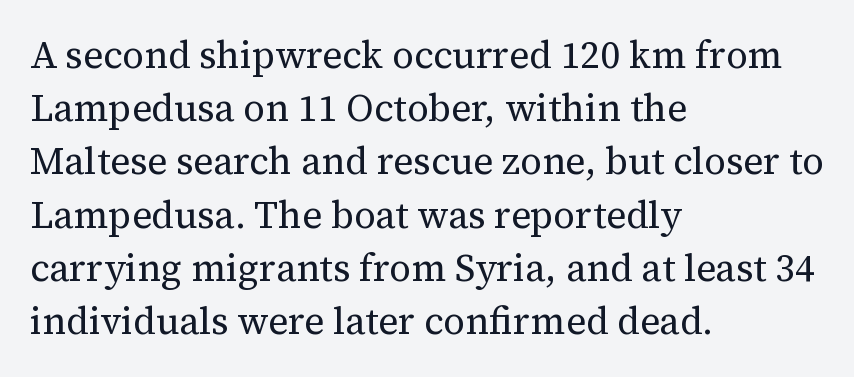
The image shows 38 px regular-weight serif type, upright; set left-aligned, normal line spacing (1.4x), normal letter spacing, not underlined; medium stroke contrast and a medium x-height.
